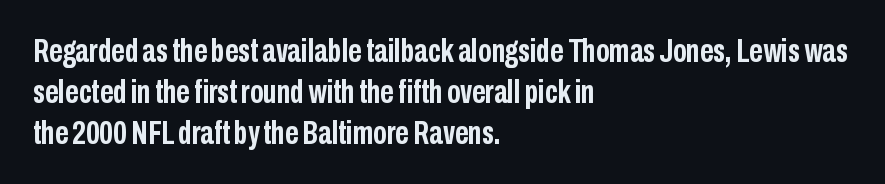
The typesetter chose a ragged-right arrangement here. A roman cut, with each character standing at attention. Thick stems and heavy bowls — unmistakably bold. Observe the ordinary spacing: letters are neighbours, not strangers.
